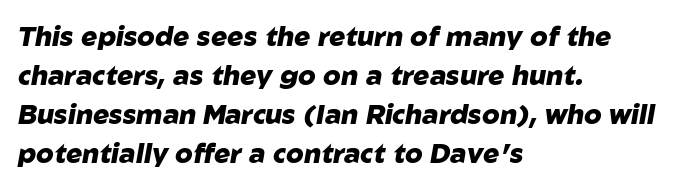
{"italic": "yes", "lean": "right", "slant_degrees": 10, "bold": "yes", "underline": "no", "align": "left", "line_spacing": "normal", "line_spacing_ratio": 1.44, "letter_spacing": "normal", "letter_spacing_em": 0.0, "glyph_px": 27}
